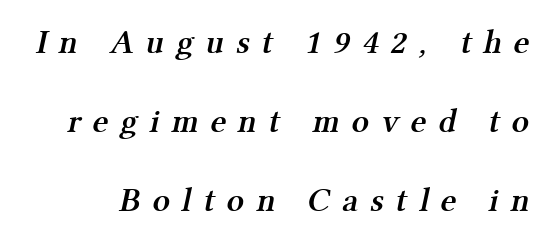
{"serif": "yes", "bold": "semi", "weight": "semibold", "width": "normal", "stroke_contrast": "medium", "x_height": "medium", "monospaced": "no", "underline": "no", "line_spacing": "loose", "line_spacing_ratio": 2.32, "letter_spacing": "wide", "letter_spacing_em": 0.35, "glyph_px": 34}
